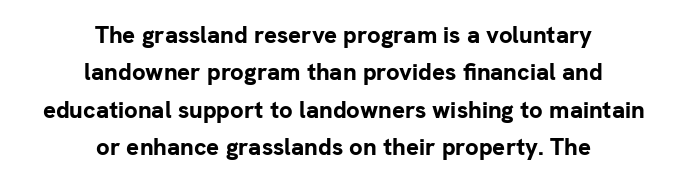
Q: Is the text bold? A: Yes.
Q: Is the text italic (slanted)? A: No, it is upright.
Q: Is the text underlined? A: No.
Q: How is the paragraph aligned? A: Centered.
Q: Is the spacing between letters normal or unusually wide? A: Normal.
Q: Is the spacing between lines tight, normal or loose? A: Normal.
